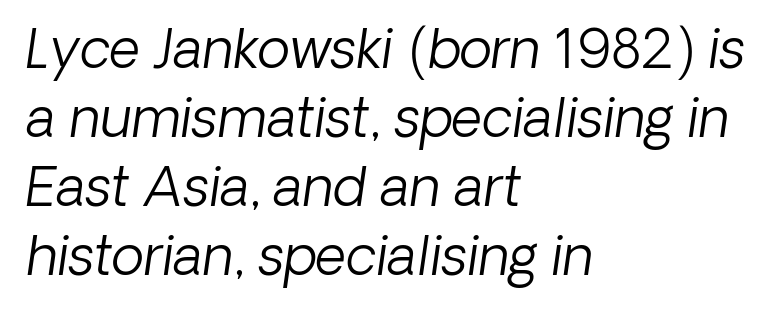
The image shows 54 px light sans-serif type; set left-aligned, normal line spacing (1.28x), normal letter spacing, not underlined; low stroke contrast and a medium x-height.
